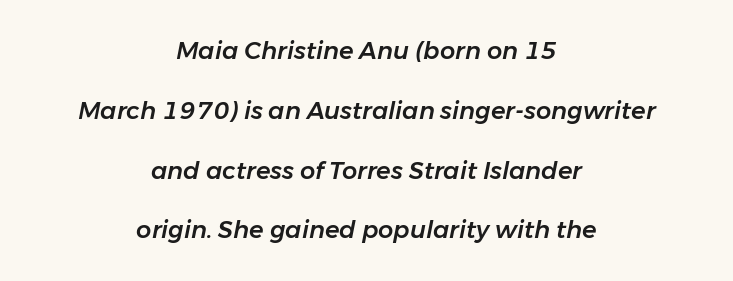
Slant detected: the letters are inclined. Reading down the column, the eye jumps a long way to each next line. The space directly below the letters is spotless. What stands out about the letter spacing? Nothing — it is the standard amount. If you folded the block vertically in half, each line would mirror itself in length.
